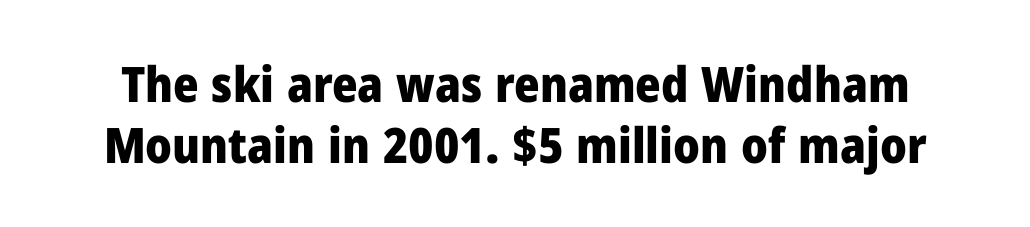
{"serif": "no", "italic": "no", "bold": "yes", "weight": "heavy", "width": "normal", "stroke_contrast": "low", "x_height": "medium", "monospaced": "no", "underline": "no", "line_spacing_ratio": 1.24, "letter_spacing": "normal", "letter_spacing_em": 0.0, "glyph_px": 49}
